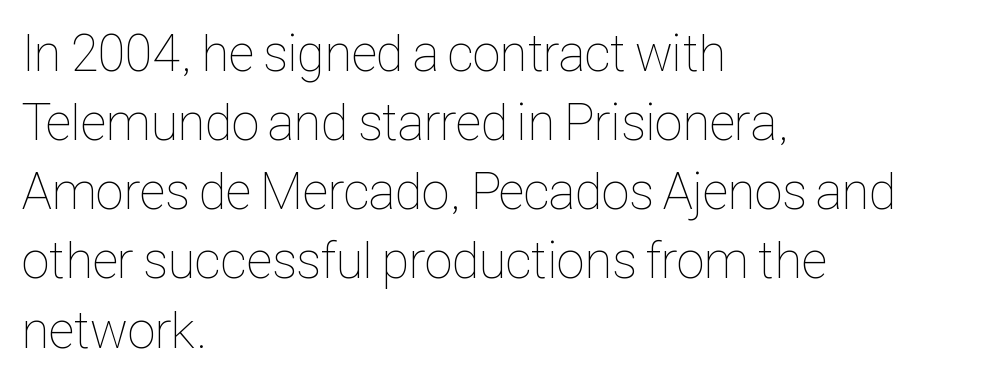
The image shows 52 px thin, condensed type, upright; set left-aligned, normal line spacing (1.33x), normal letter spacing, not underlined; low stroke contrast and a medium x-height.
